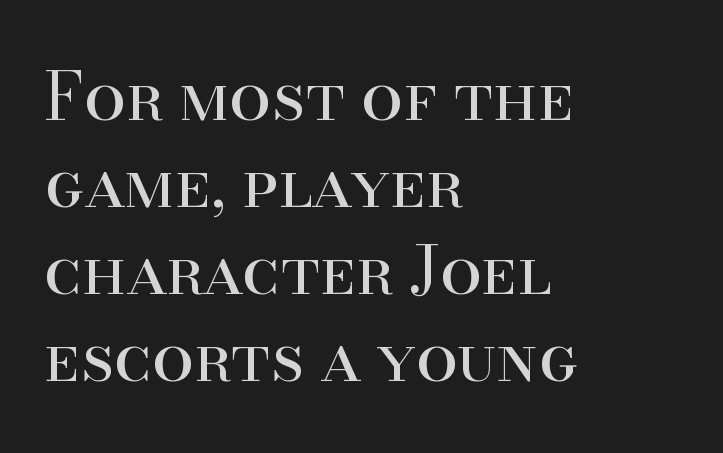
Q: Is the text bold? A: No.
Q: Is the text italic (slanted)? A: No, it is upright.
Q: Is the typeface a serif or a sans-serif typeface? A: Serif.
Q: Is the text underlined? A: No.
Q: How is the paragraph aligned? A: Left-aligned.
Q: Is the spacing between letters normal or unusually wide? A: Normal.
Q: Is the spacing between lines tight, normal or loose? A: Normal.
Q: Width (condensed, normal, or wide)? A: Normal.
Q: Stroke contrast? A: High.
Q: x-height? A: Small.
Q: Monospaced? A: No.
